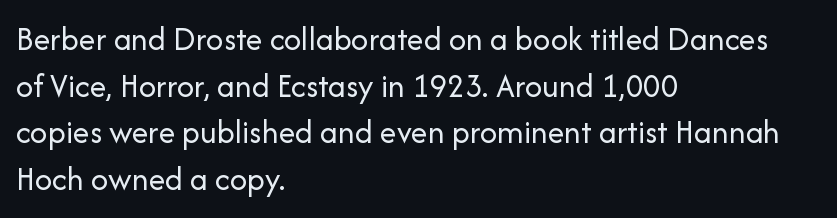
{"serif": "no", "italic": "no", "bold": "no", "weight": "regular", "width": "normal", "stroke_contrast": "low", "x_height": "medium", "monospaced": "no", "underline": "no", "align": "left", "line_spacing": "normal", "line_spacing_ratio": 1.37, "letter_spacing": "normal", "letter_spacing_em": 0.0, "glyph_px": 34}
